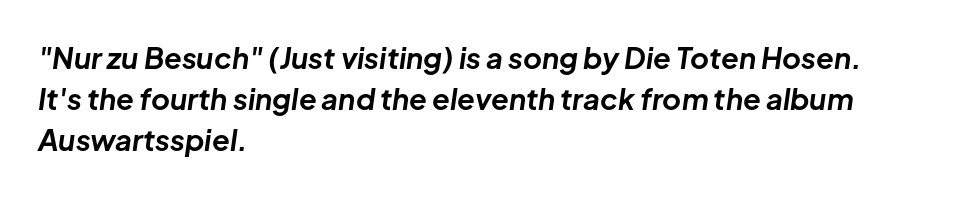
Q: Is the text bold? A: Yes.
Q: Is the text italic (slanted)? A: Yes, it leans right by about 8 degrees.
Q: Is the text underlined? A: No.
Q: How is the paragraph aligned? A: Left-aligned.
Q: Is the spacing between letters normal or unusually wide? A: Normal.
Q: Is the spacing between lines tight, normal or loose? A: Normal.
Q: Width (condensed, normal, or wide)? A: Normal.
Q: Stroke contrast? A: Low.
Q: x-height? A: Medium.
Q: Monospaced? A: No.
